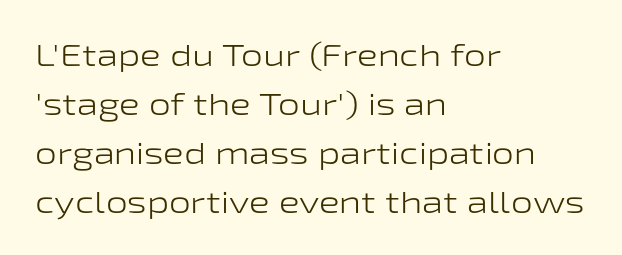
{"serif": "no", "italic": "no", "bold": "no", "weight": "light", "width": "wide", "stroke_contrast": "low", "x_height": "medium", "monospaced": "no", "underline": "no", "align": "left", "line_spacing": "normal", "line_spacing_ratio": 1.58, "letter_spacing": "normal", "letter_spacing_em": 0.0, "glyph_px": 31}
